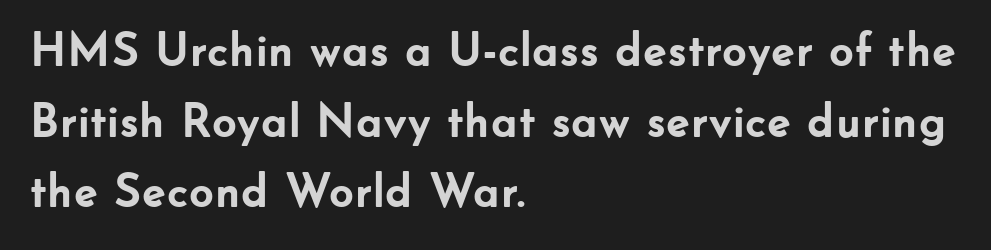
{"serif": "no", "italic": "no", "bold": "yes", "weight": "semibold", "width": "normal", "stroke_contrast": "low", "x_height": "small", "monospaced": "no", "underline": "no", "align": "left", "line_spacing": "normal", "line_spacing_ratio": 1.47, "letter_spacing": "normal", "letter_spacing_em": 0.0, "glyph_px": 48}
